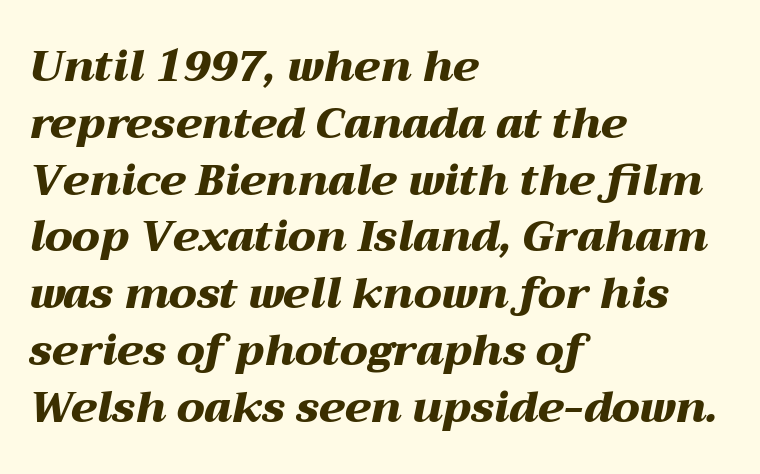
The image shows 43 px heavy, wide type, italic (leaning right); set left-aligned, normal line spacing (1.32x), normal letter spacing, not underlined; medium stroke contrast and a medium x-height.
